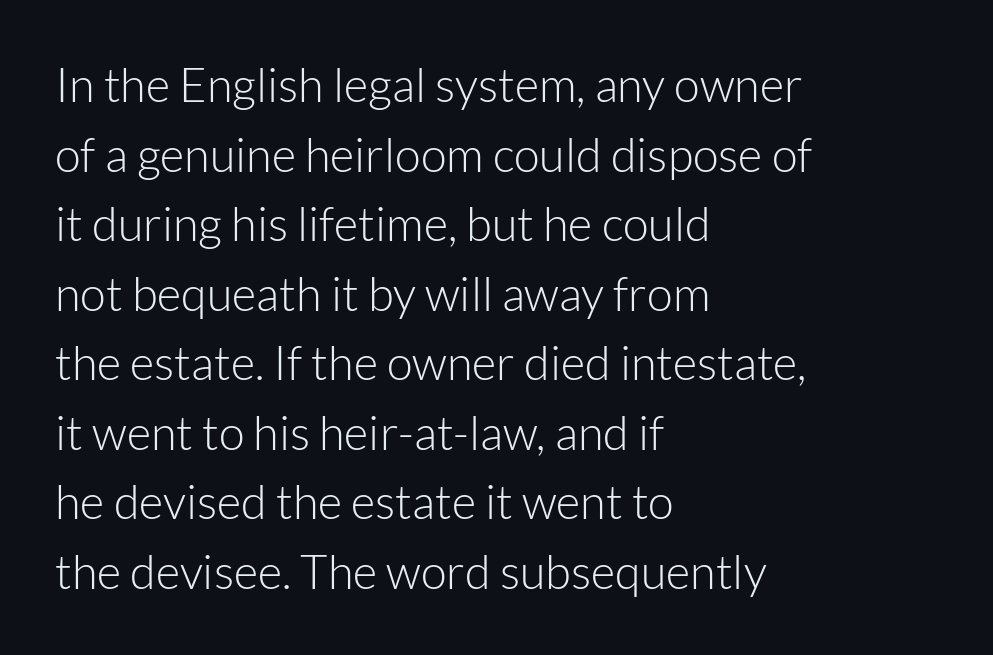
A roman cut, with each character standing at attention. The tracking reads as untouched default to a designer's eye. The letterforms sit at book weight or below. The passage shown is typed in a proportional face where columns would drift.
